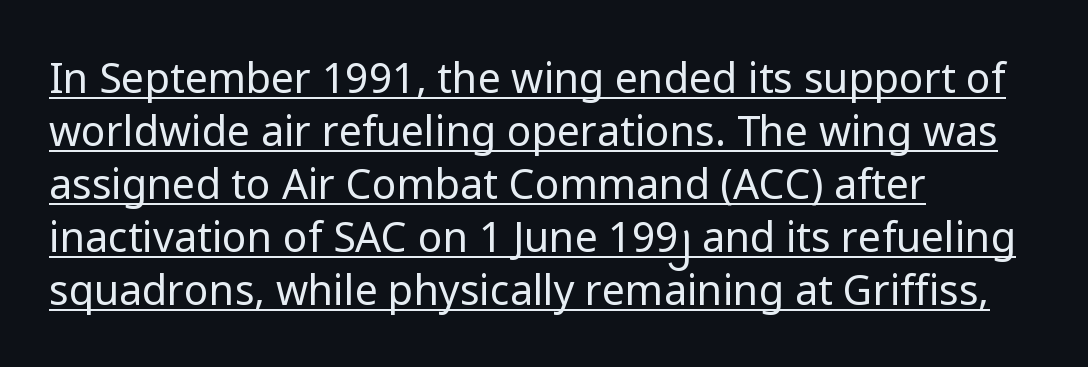
Compared with undecorated copy, this sample adds a rule below the words. Typographically, this falls in the sans-serif category. Counters stay open thanks to moderate or lighter strokes. Looks like regular typesetting: each glyph gets only the width it needs.
